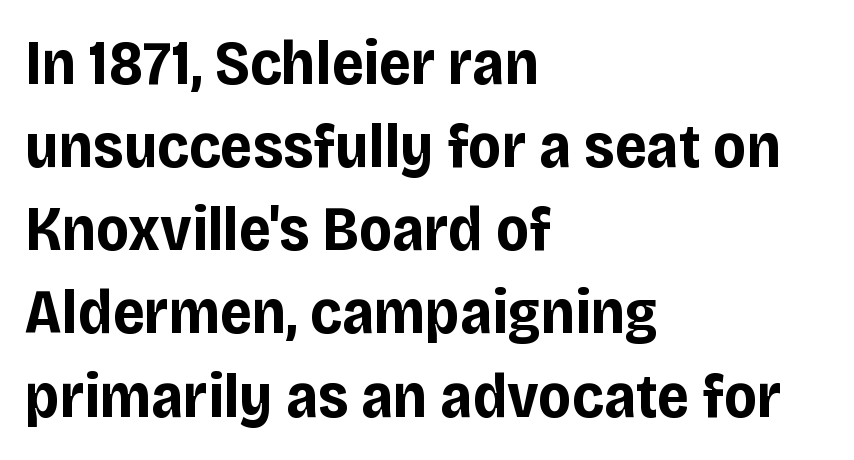
Q: Is the text bold? A: Yes.
Q: Is the text italic (slanted)? A: No, it is upright.
Q: Is the typeface a serif or a sans-serif typeface? A: Sans-serif.
Q: Is the text underlined? A: No.
Q: How is the paragraph aligned? A: Left-aligned.
Q: Is the spacing between letters normal or unusually wide? A: Normal.
Q: Is the spacing between lines tight, normal or loose? A: Normal.
Q: Width (condensed, normal, or wide)? A: Normal.
Q: Stroke contrast? A: Low.
Q: x-height? A: Large.
Q: Monospaced? A: No.
